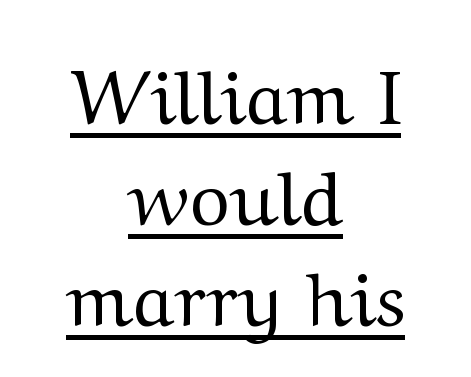
Each line is balanced around a shared central axis. Evenly set lines give the paragraph a standard silhouette. Quick note: not italic, upright. A typesetter would label this face a serif. The glyphs are accompanied by a horizontal stroke just below them. The passage shown has conventional tracking throughout.
